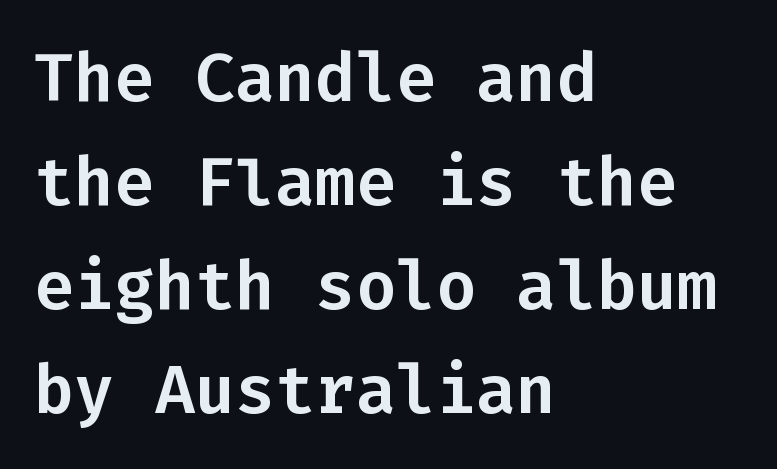
The image shows 67 px sans-serif type, upright, monospaced; set left-aligned, normal line spacing (1.55x), normal letter spacing, not underlined; low stroke contrast and a medium x-height.
